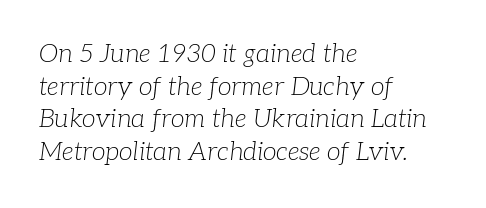
{"italic": "yes", "lean": "right", "slant_degrees": 7, "bold": "no", "underline": "no", "align": "left", "line_spacing": "normal", "line_spacing_ratio": 1.31, "letter_spacing": "normal", "letter_spacing_em": 0.0, "glyph_px": 25}
